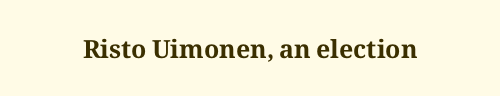
Q: Is the text bold? A: Yes.
Q: Is the text italic (slanted)? A: No, it is upright.
Q: Is the text underlined? A: No.
Q: Is the spacing between letters normal or unusually wide? A: Normal.
